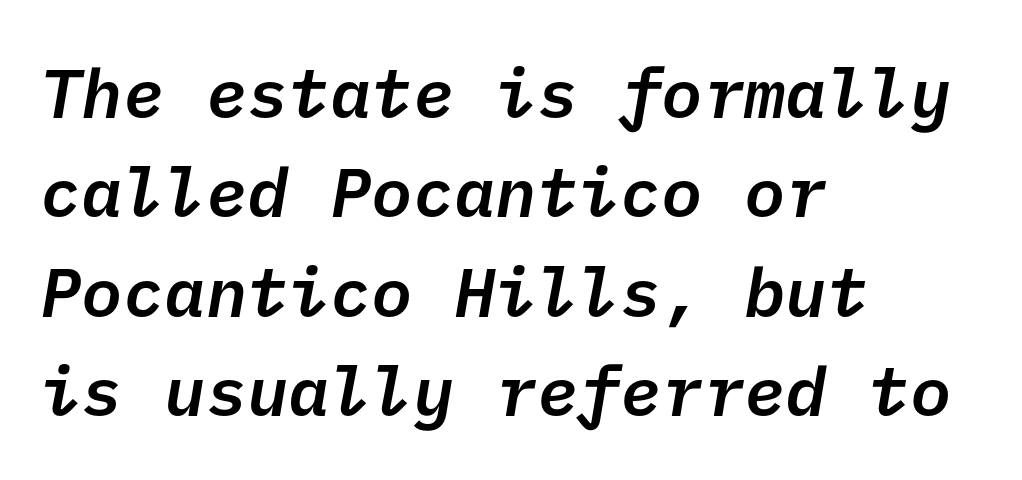
The image shows 69 px semibold sans-serif type; set left-aligned, normal line spacing (1.44x), normal letter spacing, not underlined; low stroke contrast and a medium x-height.
